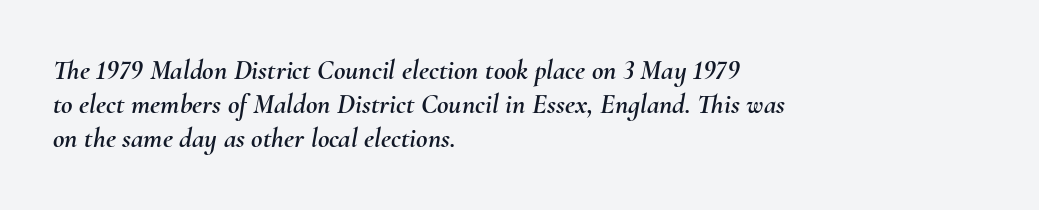
{"italic": "yes", "lean": "right", "slant_degrees": 10, "width": "normal", "stroke_contrast": "medium", "x_height": "small", "monospaced": "no", "underline": "no", "align": "left", "line_spacing_ratio": 1.22, "letter_spacing": "normal", "letter_spacing_em": 0.0, "glyph_px": 28}
